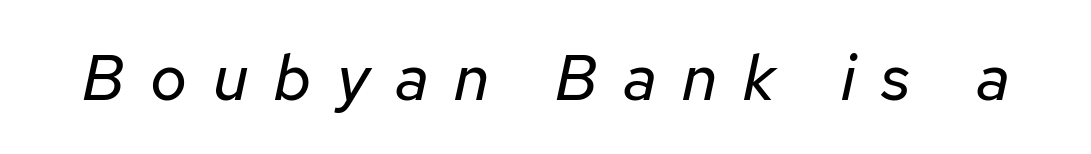
{"italic": "yes", "lean": "right", "slant_degrees": 12, "bold": "no", "weight": "regular", "width": "normal", "stroke_contrast": "low", "x_height": "medium", "monospaced": "no", "underline": "no", "letter_spacing": "wide", "letter_spacing_em": 0.4, "glyph_px": 64}
